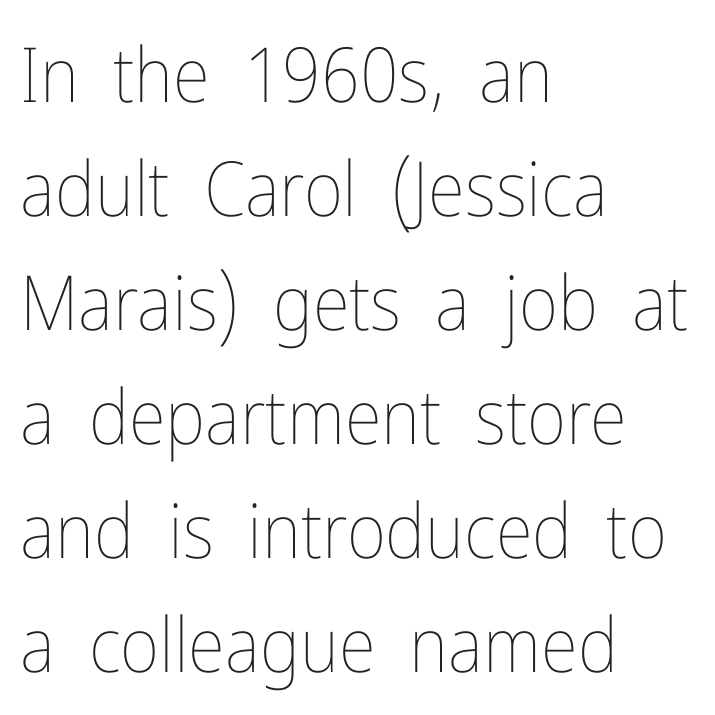
{"italic": "no", "bold": "no", "weight": "thin", "width": "condensed", "stroke_contrast": "low", "x_height": "medium", "monospaced": "no", "underline": "no", "align": "left", "line_spacing": "normal", "line_spacing_ratio": 1.5, "letter_spacing": "normal", "letter_spacing_em": 0.0, "glyph_px": 76}
